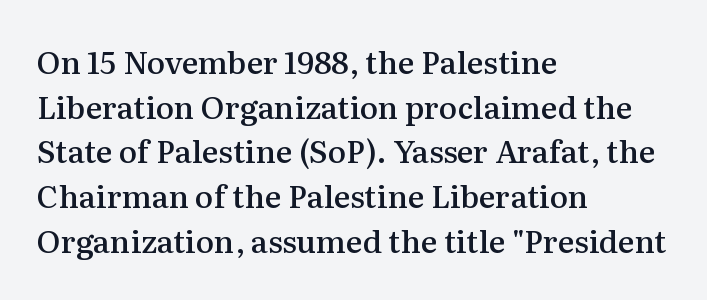
A typesetter would call this zero additional tracking. Each glyph is drawn with semibold strokes, heavier than normal yet not fully bold. The space between consecutive lines is moderate. The baseline area is clear. Reading down the block, your eye returns to a fixed left position each line. Character widths vary here, with narrow letters taking less room than wide ones.
